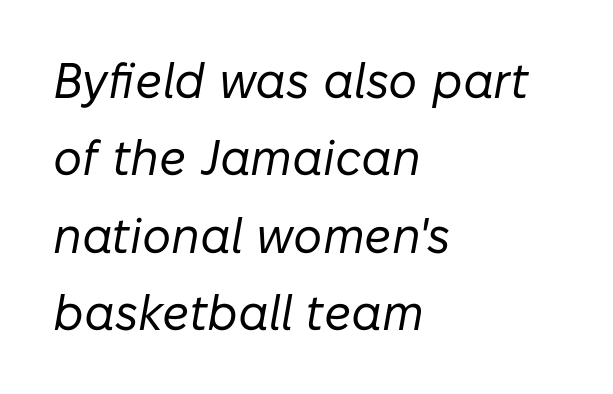
The image shows 50 px regular-weight type, italic (leaning right); set left-aligned, normal line spacing (1.55x), normal letter spacing, not underlined; low stroke contrast and a medium x-height.
